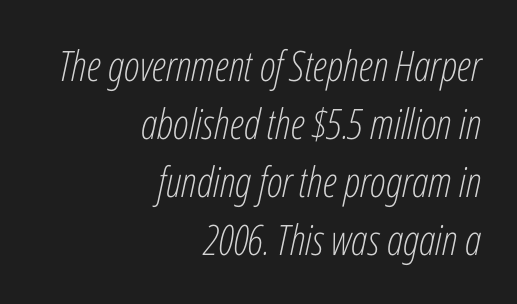
Alignment: flush right. Letters have the restrained weight of plain body copy at most. Rule under the text: the space is simply empty. Spacing verdict: proportional, widths tailored to each character. How are the letters spaced? Ordinarily, with no added tracking.
